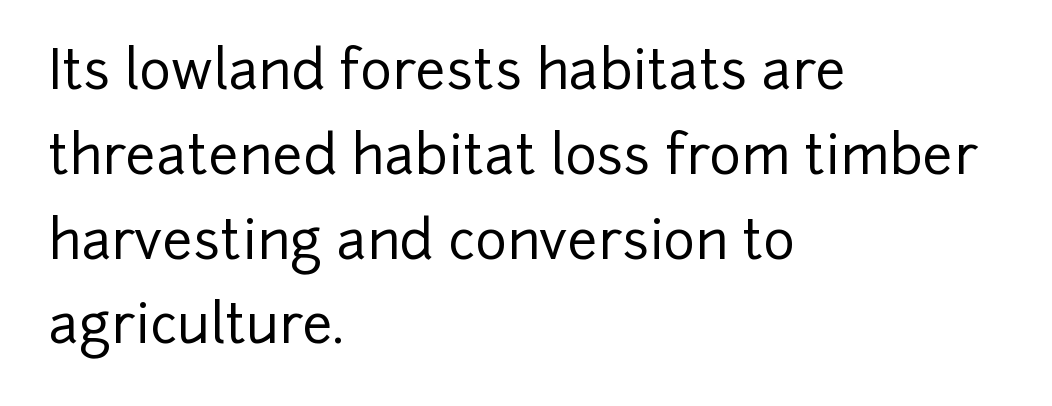
The image shows 54 px sans-serif type, upright; set left-aligned, normal line spacing (1.57x), normal letter spacing, not underlined; low stroke contrast and a medium x-height.
